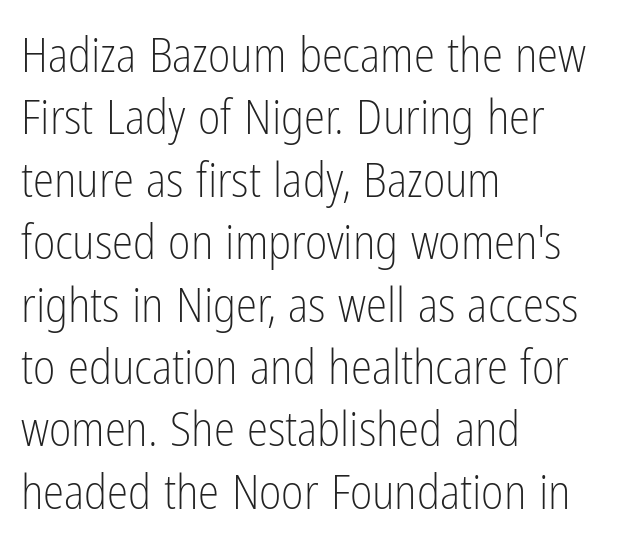
Vertical strokes here are truly vertical. Rows of type keep a routine distance in the vertical direction. Proportional: the letters do not fall into vertical columns. This rendering features lettering with no underline. This sample uses a sans-serif face. This rendering uses left alignment, leaving the right contour irregular.
